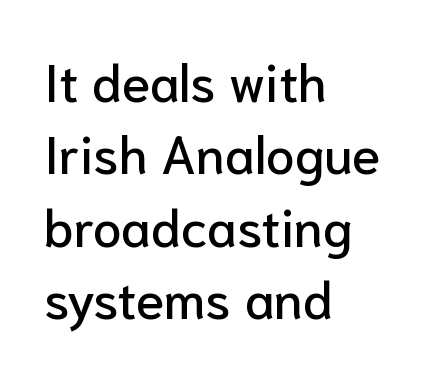
Ascenders rise straight up at ninety degrees. Vertical spacing — default. How are the letters spaced? Ordinarily, with no added tracking. Observe the absence of serifs on each vertical stroke in this sample. Any mark beneath the type? The region is blank.
